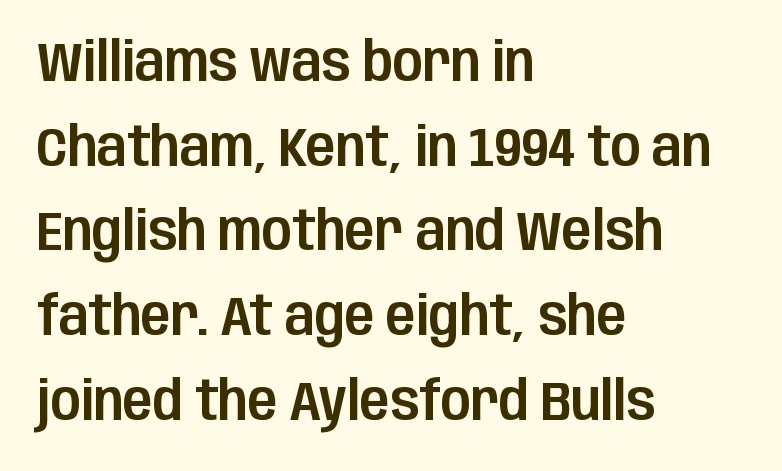
Observe the ordinary spacing: letters are neighbours, not strangers. Normally led — the rows are evenly, conventionally spaced. A typesetter would call this proportional, since set widths differ per character. A student would call this left alignment; a typographer would say flush left, rag right. Decoration check: the copy has no underline.
